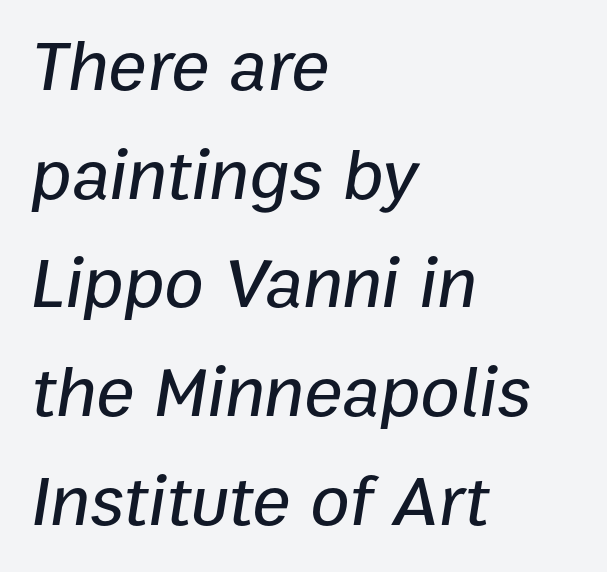
Q: Is the text italic (slanted)? A: Yes, it leans right by about 9 degrees.
Q: Is the text underlined? A: No.
Q: How is the paragraph aligned? A: Left-aligned.
Q: Is the spacing between letters normal or unusually wide? A: Normal.
Q: Is the spacing between lines tight, normal or loose? A: Normal.
Q: Width (condensed, normal, or wide)? A: Normal.
Q: Stroke contrast? A: Low.
Q: x-height? A: Medium.
Q: Monospaced? A: No.
